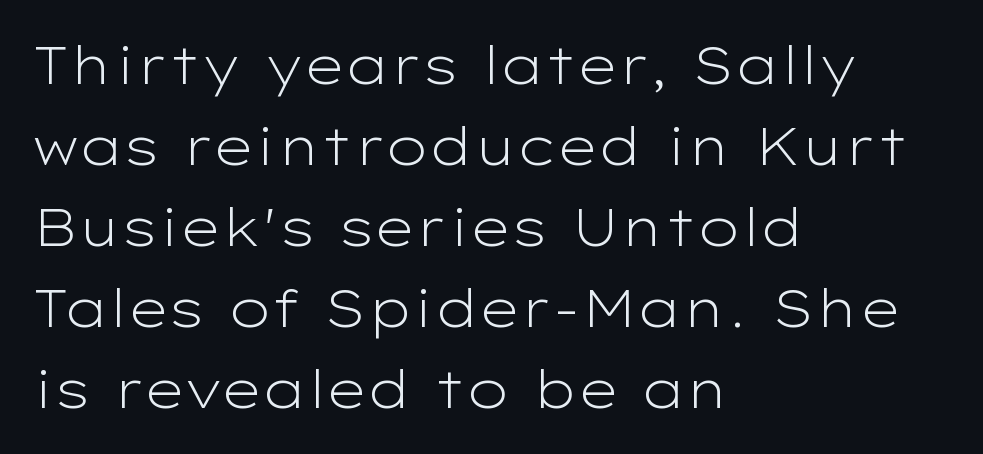
Q: Is the text bold? A: No.
Q: Is the text italic (slanted)? A: No, it is upright.
Q: Is the typeface a serif or a sans-serif typeface? A: Sans-serif.
Q: Is the text underlined? A: No.
Q: How is the paragraph aligned? A: Left-aligned.
Q: Is the spacing between letters normal or unusually wide? A: Normal.
Q: Is the spacing between lines tight, normal or loose? A: Normal.
Q: Width (condensed, normal, or wide)? A: Wide.
Q: Stroke contrast? A: Low.
Q: x-height? A: Medium.
Q: Monospaced? A: No.
